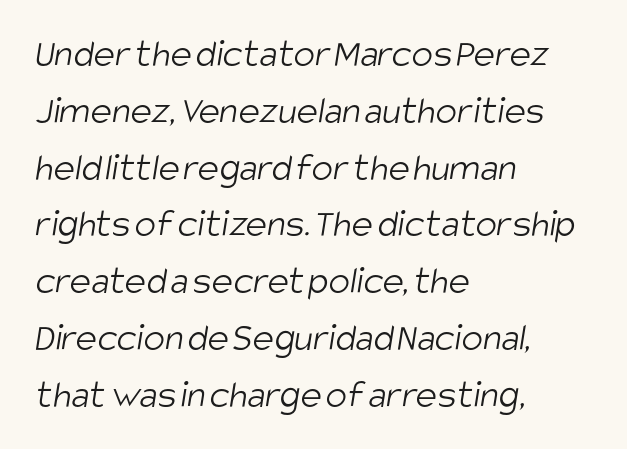
This sample is left-justified, so line endings fall wherever the words run out. Vertical stems look standard width or narrower in stroke. Each word holds together tightly as a unit, with standard inter-letter gaps. Nope, no serifs anywhere on these letters. Just letters on the line, the space beneath them empty.
